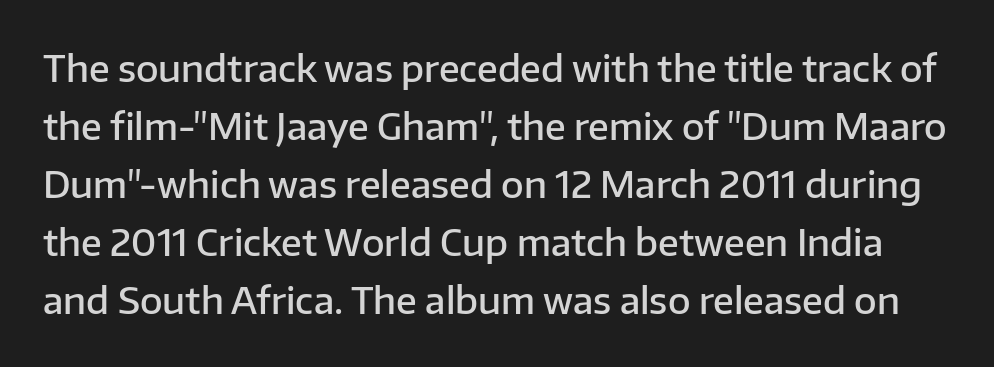
Q: Is the text bold? A: Semi-bold.
Q: Is the text italic (slanted)? A: No, it is upright.
Q: Is the typeface a serif or a sans-serif typeface? A: Sans-serif.
Q: Is the text underlined? A: No.
Q: Is the spacing between letters normal or unusually wide? A: Normal.
Q: Is the spacing between lines tight, normal or loose? A: Normal.
Q: Width (condensed, normal, or wide)? A: Normal.
Q: Stroke contrast? A: Low.
Q: x-height? A: Medium.
Q: Monospaced? A: No.
